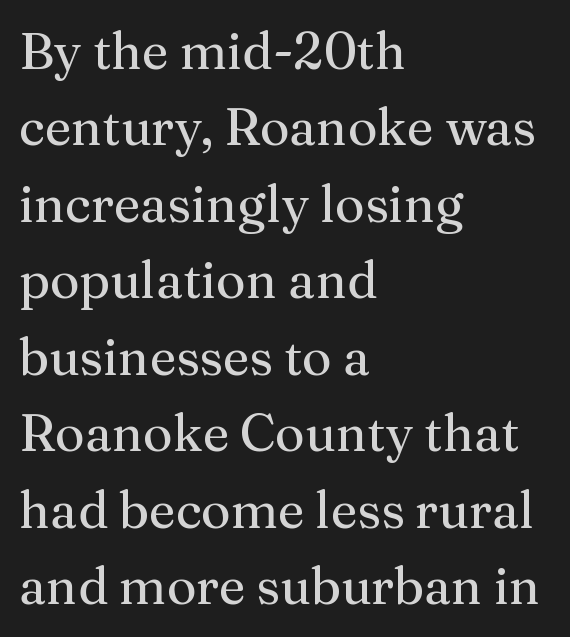
Q: Is the text bold? A: No.
Q: Is the text italic (slanted)? A: No, it is upright.
Q: Is the typeface a serif or a sans-serif typeface? A: Serif.
Q: Is the text underlined? A: No.
Q: How is the paragraph aligned? A: Left-aligned.
Q: Is the spacing between letters normal or unusually wide? A: Normal.
Q: Is the spacing between lines tight, normal or loose? A: Normal.
Q: Width (condensed, normal, or wide)? A: Normal.
Q: Stroke contrast? A: Medium.
Q: x-height? A: Medium.
Q: Monospaced? A: No.
